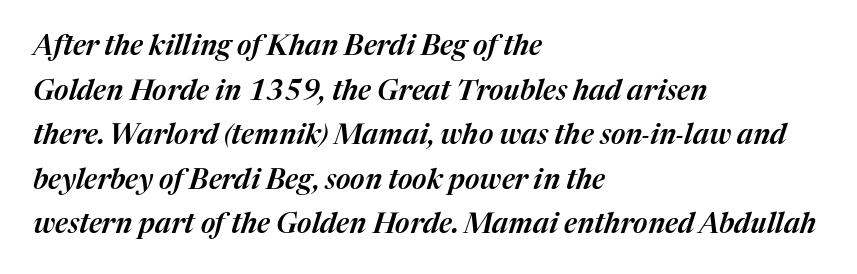
The image shows 28 px text type, italic (leaning right); set left-aligned, normal line spacing (1.59x), normal letter spacing, not underlined; medium stroke contrast and a medium x-height.
